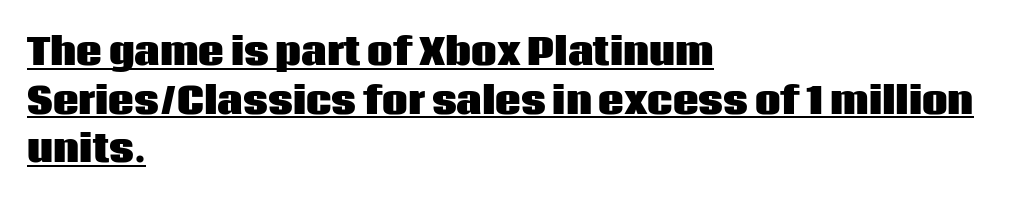
The image shows 36 px heavy sans-serif type, upright; set left-aligned, normal line spacing (1.35x), normal letter spacing, underlined; low stroke contrast and a large x-height.
